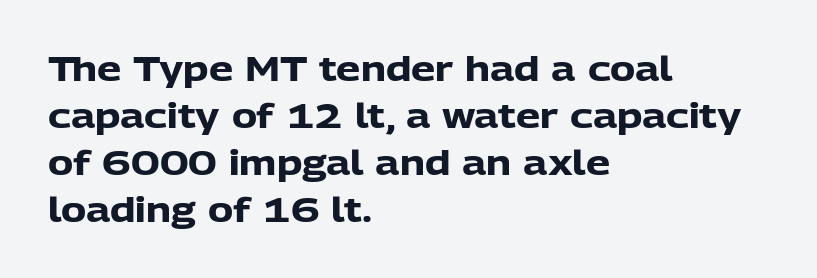
Q: Is the text bold? A: Yes.
Q: Is the text italic (slanted)? A: No, it is upright.
Q: Is the typeface a serif or a sans-serif typeface? A: Sans-serif.
Q: Is the text underlined? A: No.
Q: How is the paragraph aligned? A: Left-aligned.
Q: Is the spacing between letters normal or unusually wide? A: Normal.
Q: Is the spacing between lines tight, normal or loose? A: Normal.
Q: Width (condensed, normal, or wide)? A: Normal.
Q: Stroke contrast? A: Low.
Q: x-height? A: Medium.
Q: Monospaced? A: No.
